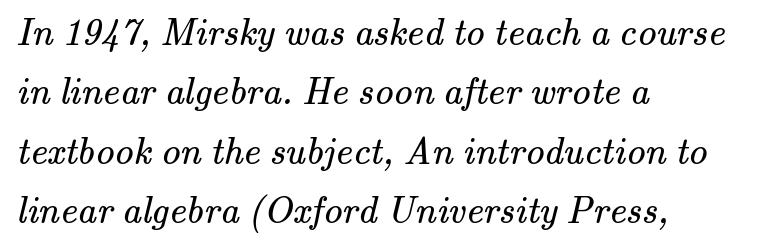
Q: Is the text bold? A: No.
Q: Is the typeface a serif or a sans-serif typeface? A: Serif.
Q: Is the text underlined? A: No.
Q: How is the paragraph aligned? A: Left-aligned.
Q: Is the spacing between letters normal or unusually wide? A: Normal.
Q: Is the spacing between lines tight, normal or loose? A: Normal.
Q: Width (condensed, normal, or wide)? A: Normal.
Q: Stroke contrast? A: Medium.
Q: x-height? A: Small.
Q: Monospaced? A: No.
